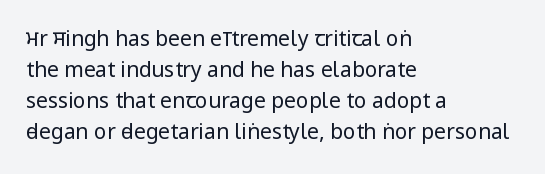
If you drew a line through each stem, it would be perfectly vertical. Leftover space on each line is placed entirely after the last word. The vertical gap from one line to the next is medium. The specimen omits any rule beneath the text block's lines.
